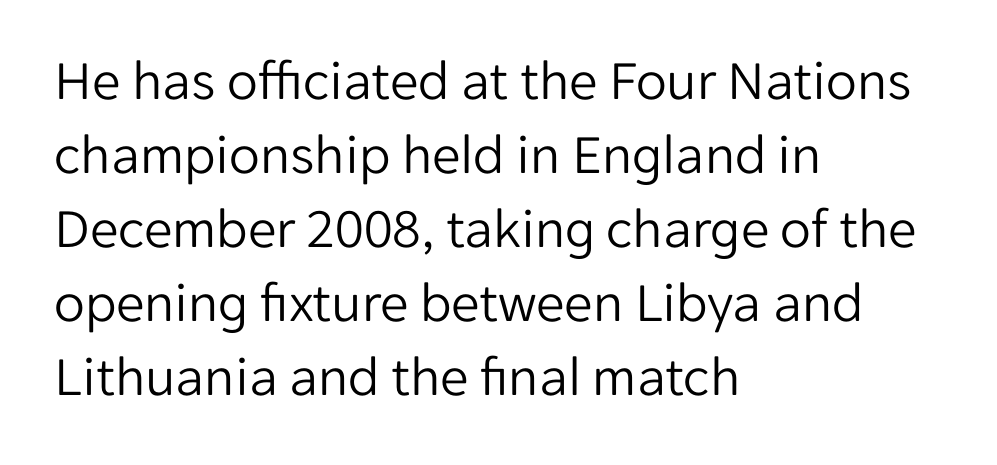
The image shows 57 px light sans-serif type, upright; set left-aligned, normal line spacing (1.3x), normal letter spacing, not underlined; low stroke contrast and a medium x-height.
